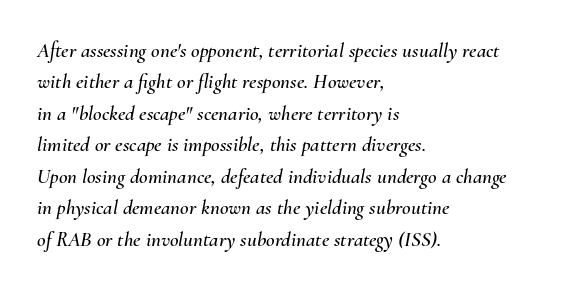
{"italic": "yes", "lean": "right", "slant_degrees": 10, "underline": "no", "align": "left", "line_spacing": "normal", "line_spacing_ratio": 1.5, "letter_spacing": "normal", "letter_spacing_em": 0.0, "glyph_px": 21}
